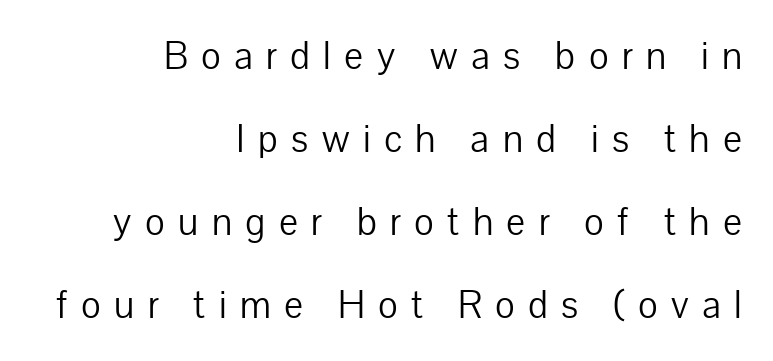
The horizontal fit of the characters is loose and conspicuously gappy. Look at the bottom of the vertical strokes: they stop flat, with no serifs. Does the copy run flush right? Yes — the right margin is perfectly even. The vertical gap from one line to the next is large.
